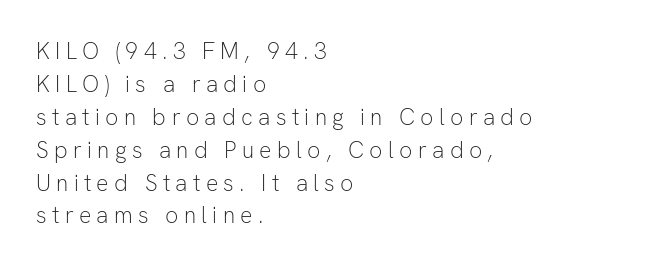
The image shows 23 px text type, upright; set left-aligned, normal line spacing (1.43x), unusually wide letter spacing (+0.23 em), not underlined.
